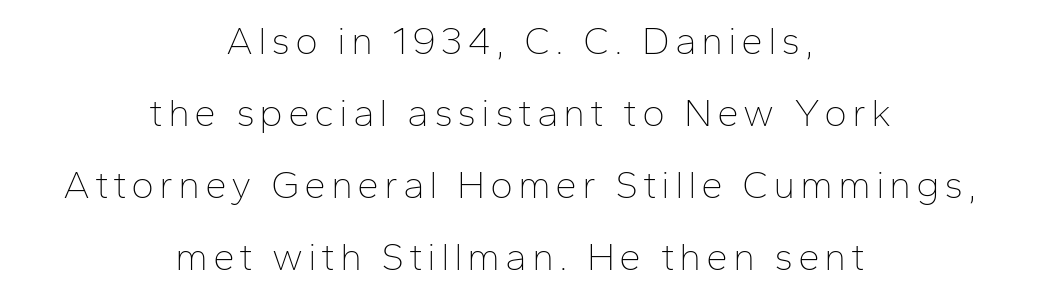
The image shows 39 px thin sans-serif type, upright; set centered, line spacing 1.85x, not underlined; low stroke contrast and a medium x-height.
